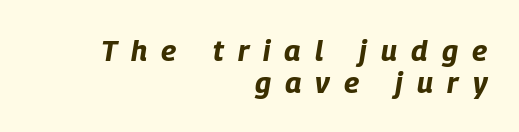
Q: Is the text bold? A: Yes.
Q: Is the text italic (slanted)? A: Yes, it leans right by about 9 degrees.
Q: Is the text underlined? A: No.
Q: How is the paragraph aligned? A: Right-aligned.
Q: Is the spacing between letters normal or unusually wide? A: Unusually wide.
Q: Is the spacing between lines tight, normal or loose? A: Tight.
Q: Width (condensed, normal, or wide)? A: Condensed.
Q: Stroke contrast? A: Low.
Q: x-height? A: Large.
Q: Monospaced? A: No.
